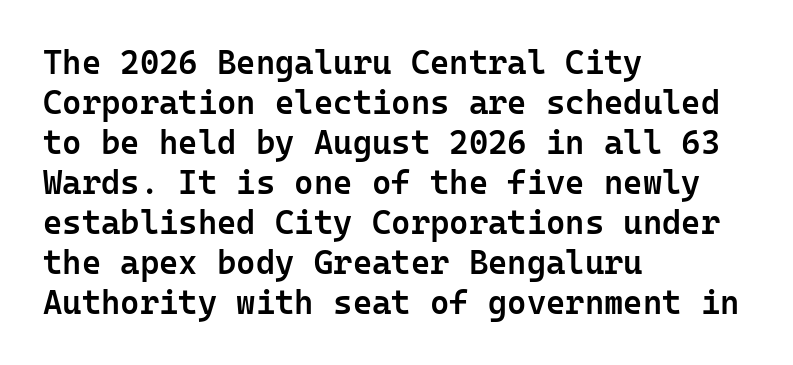
Q: Is the text bold? A: Semi-bold.
Q: Is the text italic (slanted)? A: No, it is upright.
Q: Is the typeface a serif or a sans-serif typeface? A: Sans-serif.
Q: Is the text underlined? A: No.
Q: How is the paragraph aligned? A: Left-aligned.
Q: Is the spacing between letters normal or unusually wide? A: Normal.
Q: Width (condensed, normal, or wide)? A: Normal.
Q: Stroke contrast? A: Low.
Q: x-height? A: Medium.
Q: Monospaced? A: Yes.
